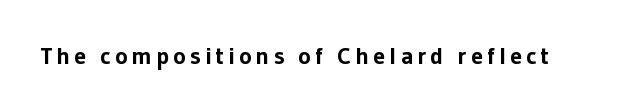
I'd describe the lettering as bold — thick and assertive. Quick note: underline off. It's the straight-up-and-down kind of type.
